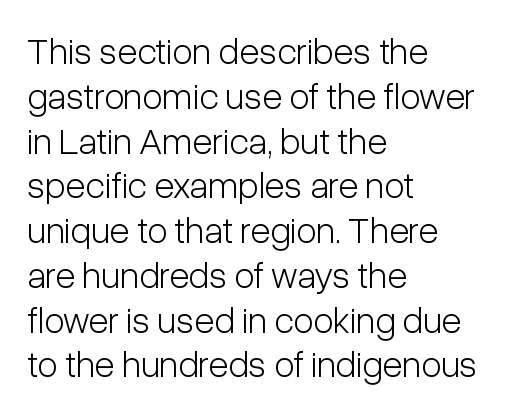
Typeset ragged right — the left edge is the straight one. Letters rest on an invisible, unmarked baseline. The letters advance in unequal steps, a hallmark of proportional type. You can tell it's not italic because the verticals are truly vertical. The glyphs in this specimen are sans serif.
